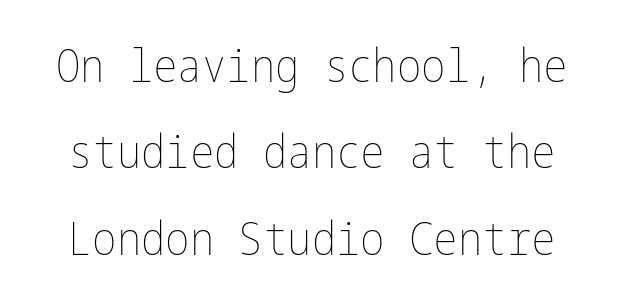
Q: Is the text bold? A: No.
Q: Is the text italic (slanted)? A: No, it is upright.
Q: Is the text underlined? A: No.
Q: Is the spacing between letters normal or unusually wide? A: Normal.
Q: Width (condensed, normal, or wide)? A: Condensed.
Q: Stroke contrast? A: Low.
Q: x-height? A: Medium.
